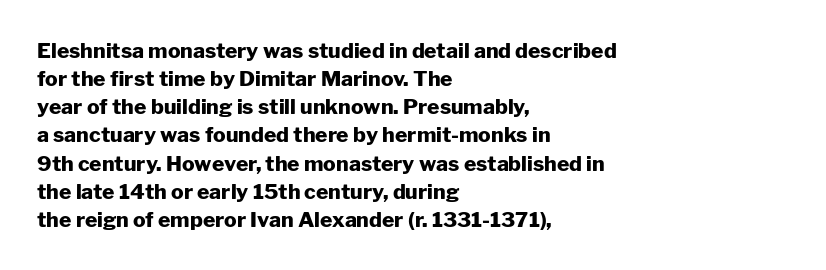
The image shows 21 px bold type, upright; set left-aligned, normal line spacing (1.34x), normal letter spacing, not underlined.
